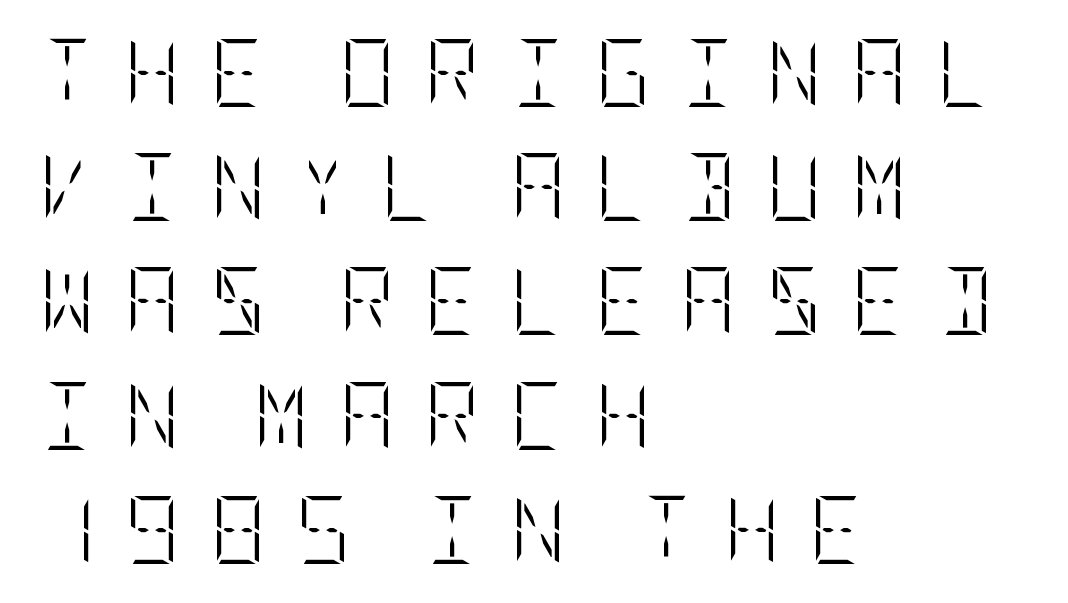
Line spacing here is normal. Clear beneath every line of the passage. Weight: not bold — regular or lighter. Tracking value appears strongly positive — letters spread wide.
